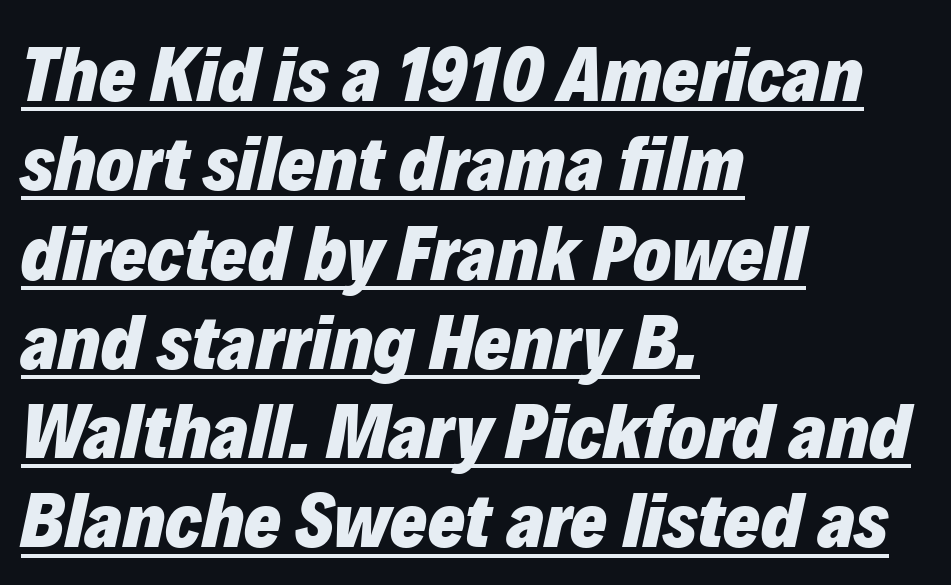
Looks like someone drew a line under every word here. Words appear dense and cohesive because spacing is normal. Character widths vary here, with narrow letters taking less room than wide ones. Baseline-to-baseline distance is barely more than the letter height. Summary of weight: heavy, a full bold.
